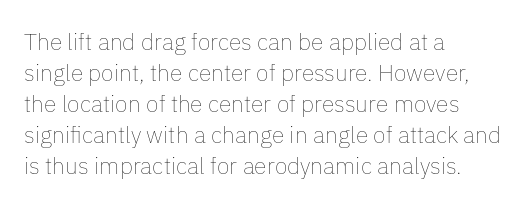
Posture: upright roman. The ragged edge is on the right, which tells us the setting is flush left. Reading down the column, the eye jumps a familiar distance to each next line. The specimen omits any rule beneath the text block's lines. The face looks like a standard text weight, possibly lighter.
